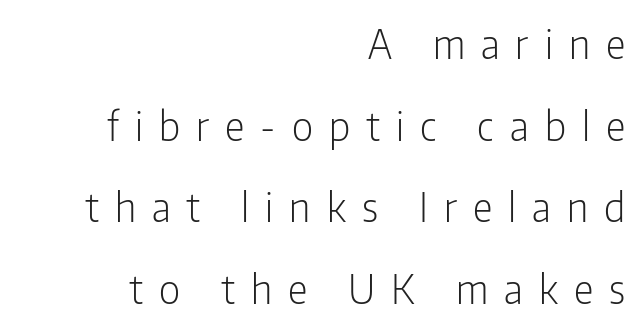
{"serif": "no", "italic": "no", "bold": "no", "weight": "light", "width": "condensed", "stroke_contrast": "low", "x_height": "medium", "monospaced": "no", "underline": "no", "align": "right", "line_spacing": "loose", "line_spacing_ratio": 2.09, "letter_spacing": "wide", "letter_spacing_em": 0.41, "glyph_px": 39}
